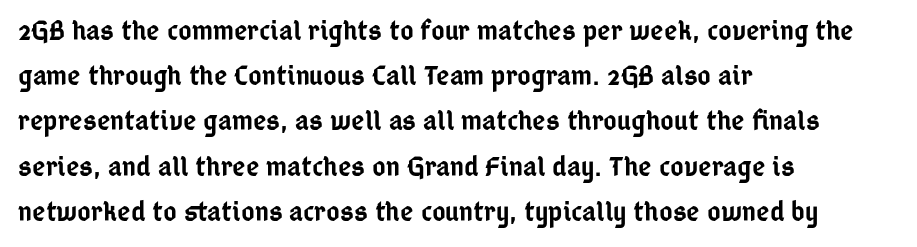
The image shows 29 px semibold, condensed sans-serif type, upright; set left-aligned, normal line spacing (1.56x), normal letter spacing, not underlined; low stroke contrast and a medium x-height.
